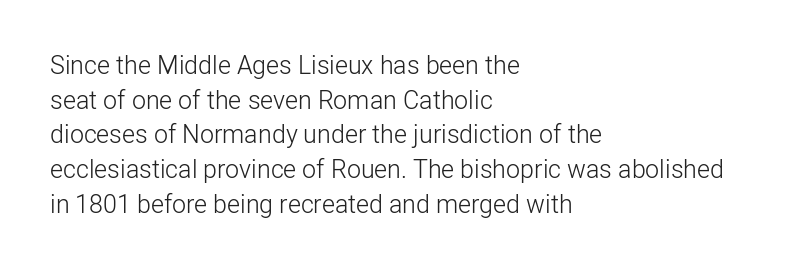
{"italic": "no", "bold": "no", "underline": "no", "align": "left", "line_spacing": "normal", "line_spacing_ratio": 1.39, "letter_spacing": "normal", "letter_spacing_em": 0.0, "glyph_px": 25}
